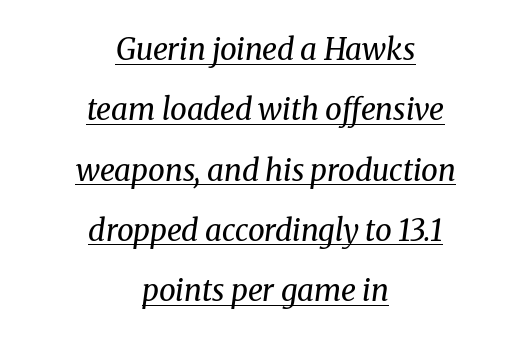
The image shows 30 px regular-weight serif type, italic (leaning right); set centered, loose line spacing (2.01x), normal letter spacing, underlined; medium stroke contrast and a medium x-height.
